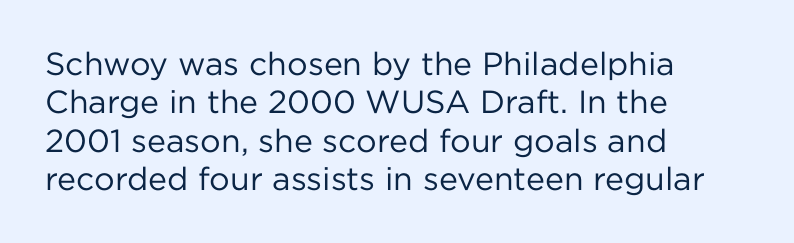
The image shows 32 px regular-weight sans-serif type, upright; set left-aligned, line spacing 1.2x, normal letter spacing, not underlined; low stroke contrast and a medium x-height.
